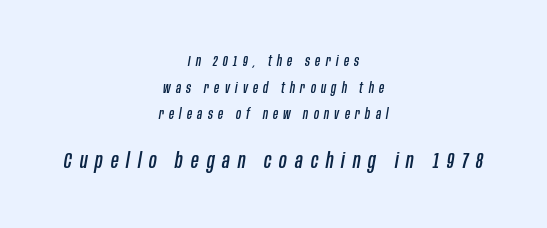
{"italic": "yes", "lean": "right", "slant_degrees": 10, "underline": "no", "align": "center", "line_spacing": "loose", "line_spacing_ratio": 1.9, "letter_spacing": "wide", "letter_spacing_em": 0.38, "larger_block": "second", "size_ratio": 1.5, "glyph_px": 21}
